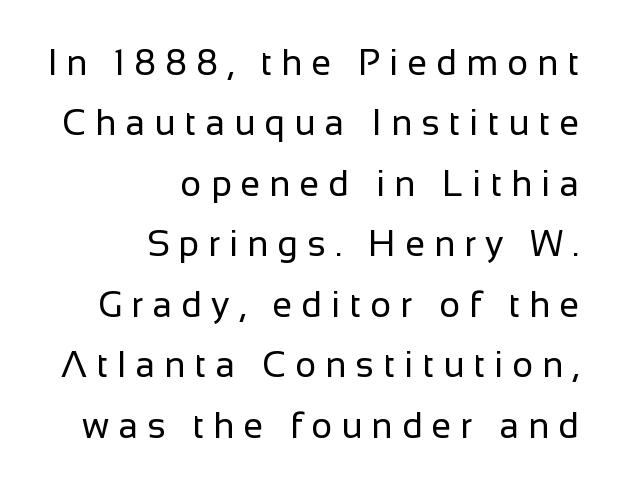
The setting favours the right margin, as signatures and pull-quotes sometimes do. When letters stand straight like this, we call the style roman or upright. Letters rest on an invisible, unmarked baseline. The designer left line spacing at the default.
